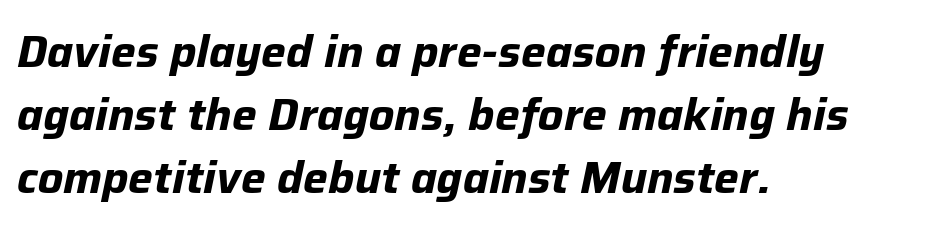
The image shows 44 px bold type, italic (leaning right); set left-aligned, normal line spacing (1.43x), normal letter spacing, not underlined; low stroke contrast and a medium x-height.
